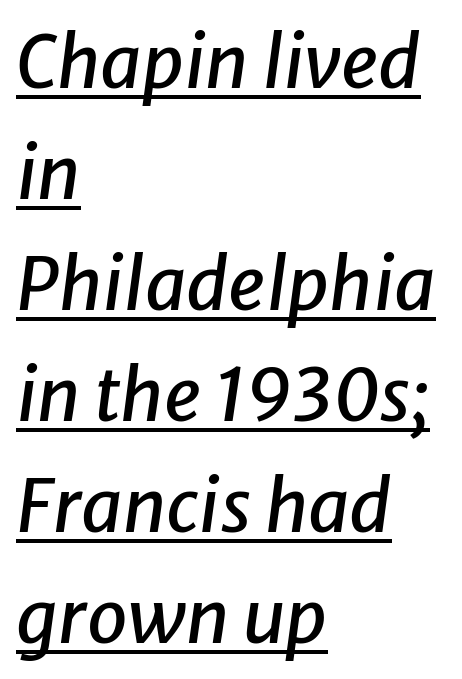
{"italic": "yes", "lean": "right", "slant_degrees": 8, "width": "normal", "stroke_contrast": "low", "x_height": "medium", "monospaced": "no", "underline": "yes", "align": "left", "line_spacing": "normal", "line_spacing_ratio": 1.52, "letter_spacing": "normal", "letter_spacing_em": 0.0, "glyph_px": 73}
